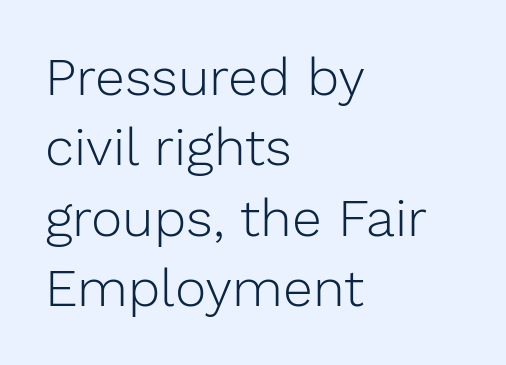
Q: Is the text bold? A: No.
Q: Is the text italic (slanted)? A: No, it is upright.
Q: Is the typeface a serif or a sans-serif typeface? A: Sans-serif.
Q: Is the text underlined? A: No.
Q: How is the paragraph aligned? A: Left-aligned.
Q: Is the spacing between letters normal or unusually wide? A: Normal.
Q: Is the spacing between lines tight, normal or loose? A: Normal.
Q: Width (condensed, normal, or wide)? A: Normal.
Q: Stroke contrast? A: Low.
Q: x-height? A: Medium.
Q: Monospaced? A: No.
